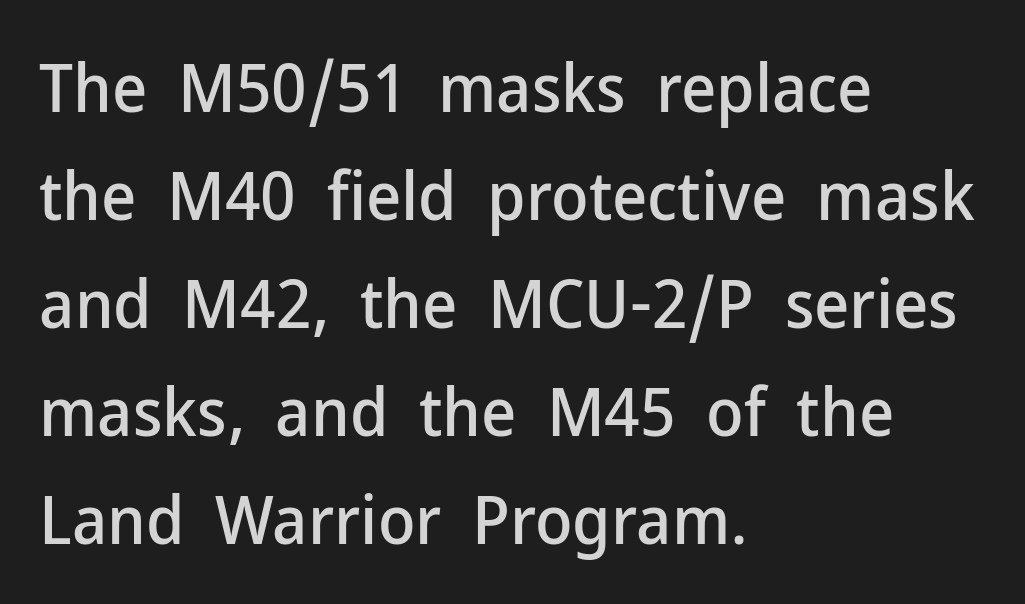
{"serif": "no", "italic": "no", "width": "normal", "stroke_contrast": "low", "x_height": "medium", "monospaced": "no", "underline": "no", "align": "left", "line_spacing": "normal", "line_spacing_ratio": 1.59, "letter_spacing": "normal", "letter_spacing_em": 0.0, "glyph_px": 68}
